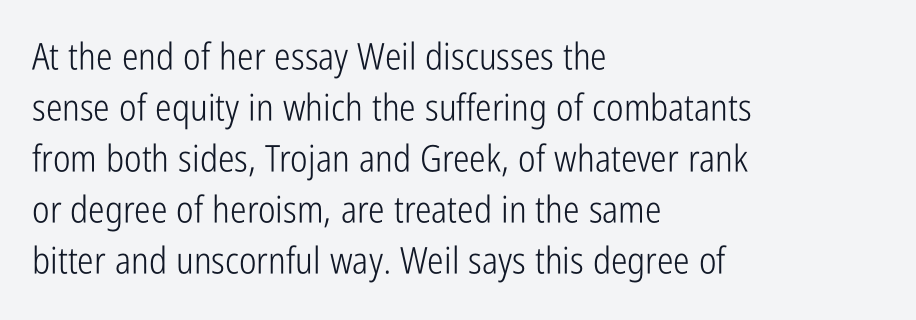
Bare-footed words on every line. Nope, not italic — everything's standing straight. The line texture is even and compact thanks to regular tracking. The block of text has a typical density, with ordinary space between rows. To sum up the face: it is a sans, with no serifs. Horizontal alignment here is leftward, the default for most running prose.
